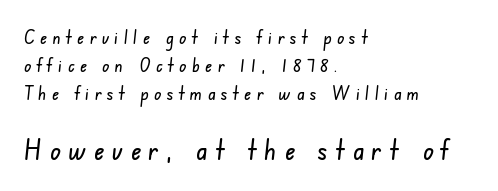
The image shows 28 px condensed sans-serif type; set left-aligned, normal line spacing (1.48x), unusually wide letter spacing (+0.28 em), not underlined; the second (bottom) block is 1.47x larger; low stroke contrast and a small x-height.
